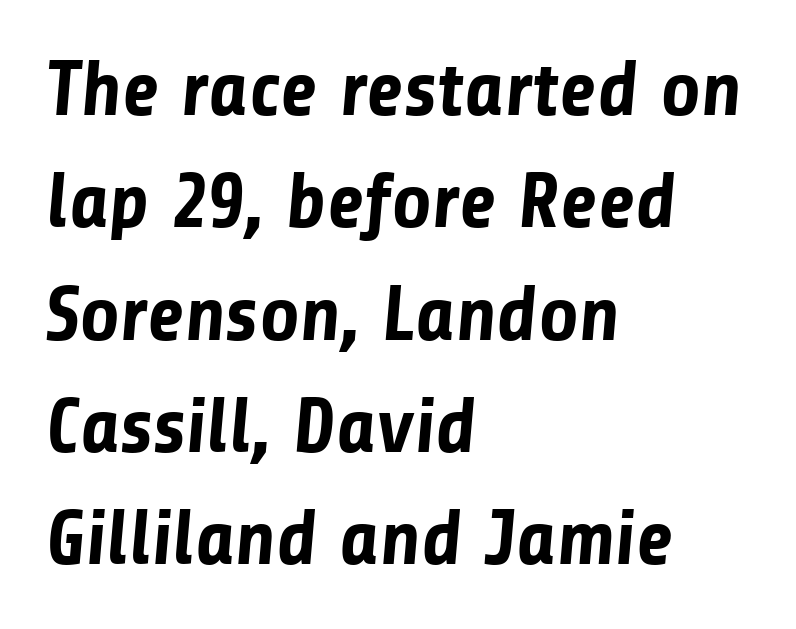
Q: Is the text bold? A: Yes.
Q: Is the typeface a serif or a sans-serif typeface? A: Sans-serif.
Q: Is the text underlined? A: No.
Q: How is the paragraph aligned? A: Left-aligned.
Q: Is the spacing between letters normal or unusually wide? A: Normal.
Q: Is the spacing between lines tight, normal or loose? A: Normal.
Q: Width (condensed, normal, or wide)? A: Normal.
Q: Stroke contrast? A: Low.
Q: x-height? A: Medium.
Q: Monospaced? A: No.
